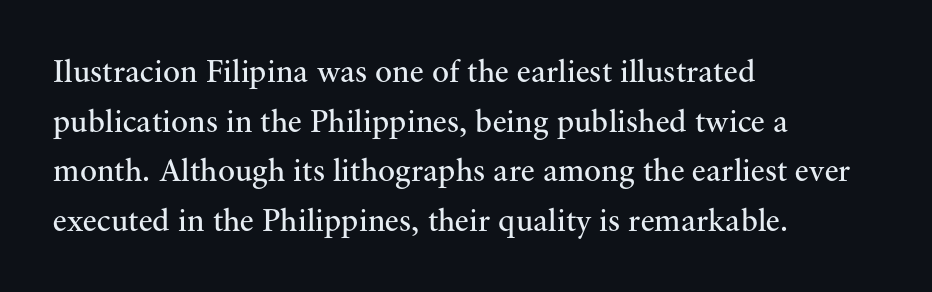
Characters follow at the spacing the type designer built in. The rag falls on the right side of this text block. Counters stay open thanks to moderate or lighter strokes. This sample has the flowing, uneven cadence of proportional lettering.
